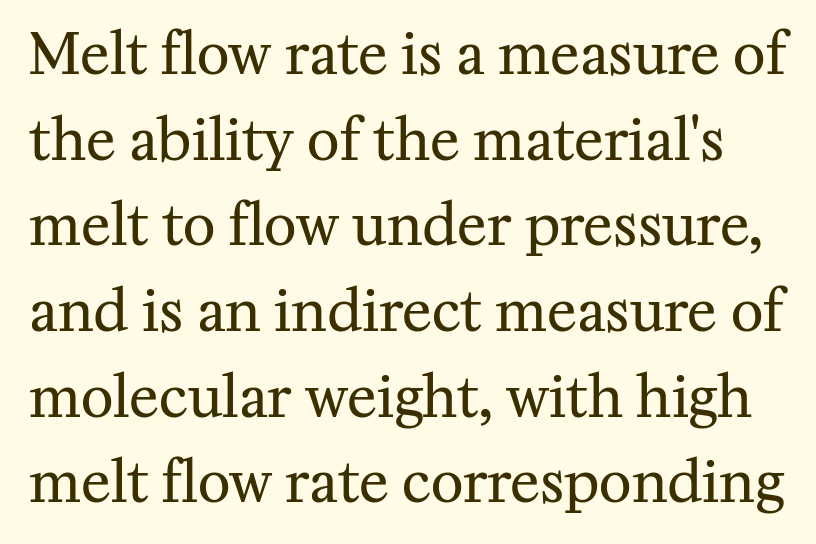
The image shows 56 px regular-weight serif type, upright; set normal line spacing (1.53x), normal letter spacing, not underlined; medium stroke contrast and a medium x-height.
